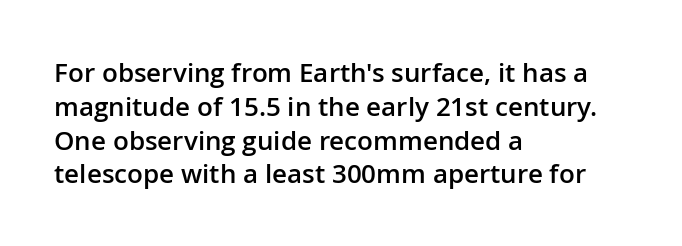
{"italic": "no", "bold": "semi", "underline": "no", "align": "left", "line_spacing": "normal", "line_spacing_ratio": 1.3, "letter_spacing": "normal", "letter_spacing_em": 0.0, "glyph_px": 26}
